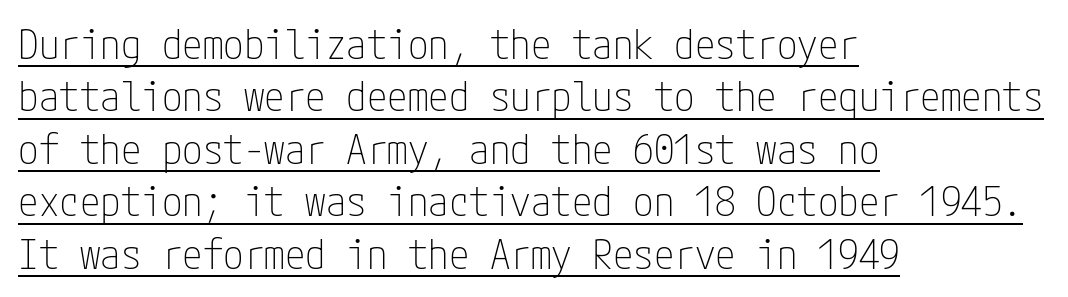
Alignment: flush left. Check the space under the baseline: a stroke is drawn there. This sample uses an upright cut, with every glyph sitting square on the baseline. A typesetter would call this leading conventional body-copy spacing. The characters display no serif detailing; their extremities are plain.
